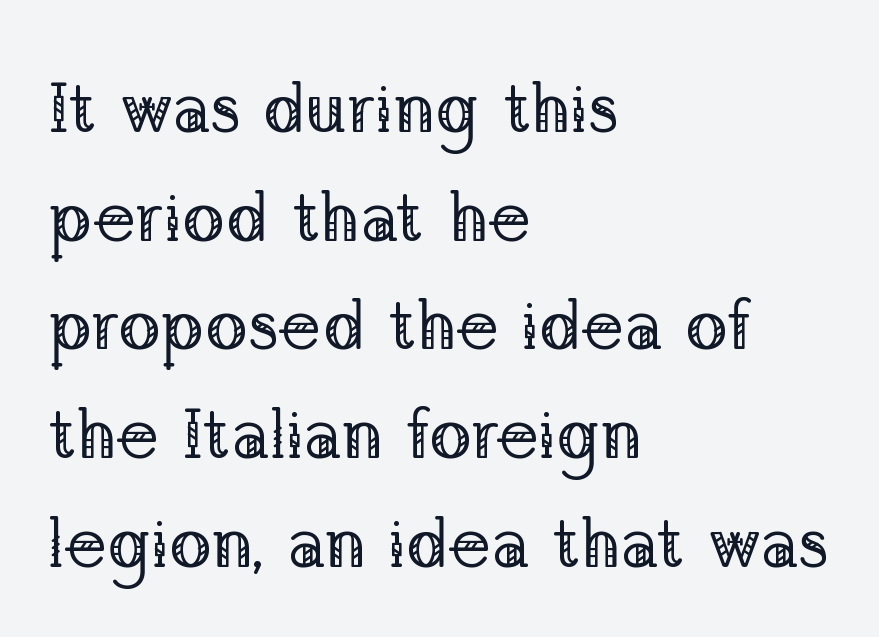
The words here are not underlined. Is this a fixed-width face? No — the glyphs have proportional, varying widths. Summary of weight: not heavy and not bold. Each word holds together tightly as a unit, with standard inter-letter gaps. If you drew a line through each stem, it would be perfectly vertical. Classification — serif.
